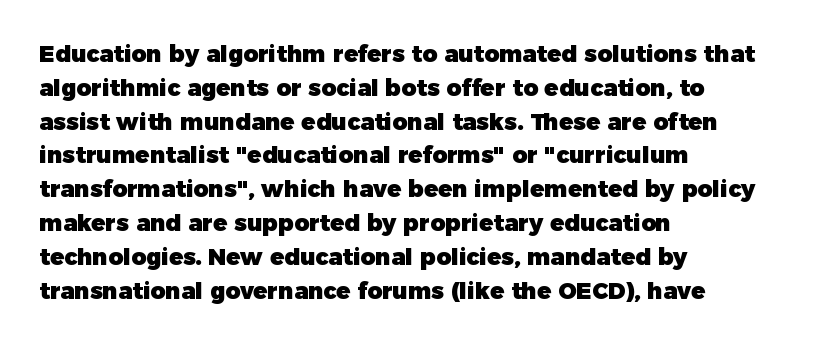
The image shows 23 px bold type, upright; set left-aligned, normal line spacing (1.47x), normal letter spacing, not underlined.
